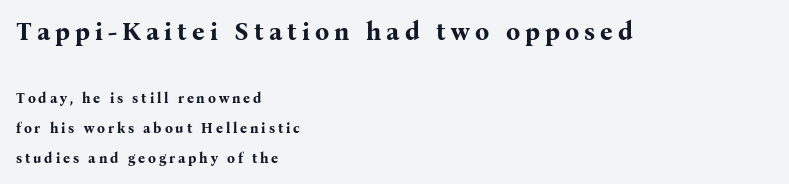
Q: Is the text bold? A: Yes.
Q: Is the text italic (slanted)? A: No, it is upright.
Q: Is the text underlined? A: No.
Q: How is the paragraph aligned? A: Left-aligned.
Q: Is the spacing between letters normal or unusually wide? A: Unusually wide.
Q: Is the spacing between lines tight, normal or loose? A: Loose.
Q: Which block of text is set in a larger size, the first (top) or the second (bottom)? A: The first (top) one.
